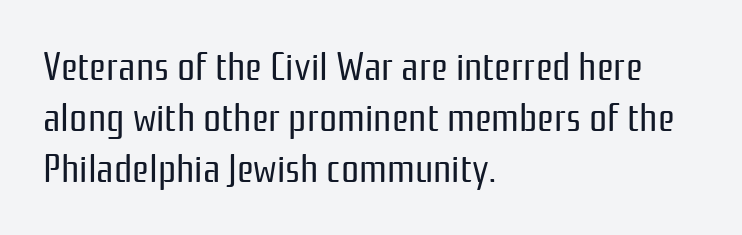
Serif or sans? Sans — the stroke terminals are bare. Letters rest on an invisible, unmarked baseline. These lines are rendered in a variable-pitch font. Caption: face not bold, strokes unweighted. Each new line begins a customary step beneath the previous one.
